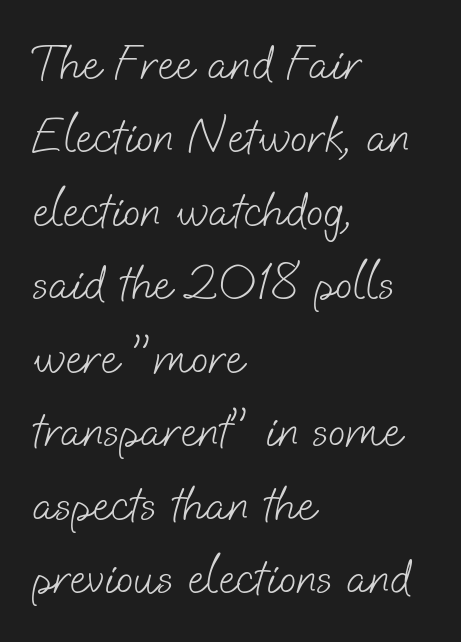
The image shows 51 px light sans-serif type; set left-aligned, normal line spacing (1.44x), normal letter spacing, not underlined; low stroke contrast and a small x-height.
